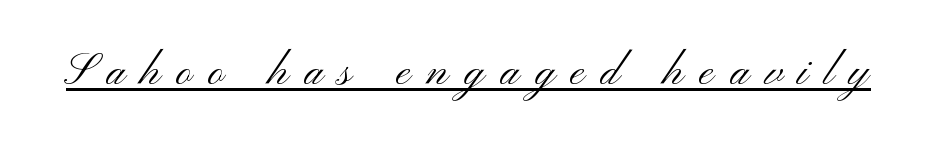
This is not heavy type; no bold has been used. Proportional: the letters do not fall into vertical columns. Classification — sans serif. Loose tracking; the words dissolve into strings of separated letters.
